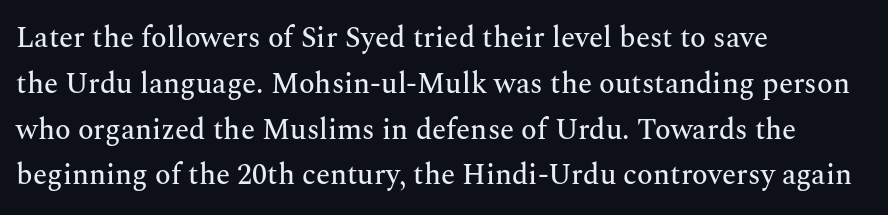
{"serif": "yes", "italic": "no", "width": "normal", "stroke_contrast": "medium", "x_height": "medium", "monospaced": "no", "underline": "no", "align": "left", "line_spacing": "normal", "line_spacing_ratio": 1.58, "letter_spacing": "normal", "letter_spacing_em": 0.0, "glyph_px": 29}
